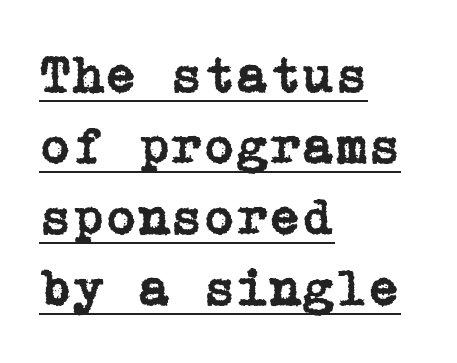
Q: Is the text italic (slanted)? A: No, it is upright.
Q: Is the typeface a serif or a sans-serif typeface? A: Serif.
Q: Is the text underlined? A: Yes.
Q: How is the paragraph aligned? A: Left-aligned.
Q: Is the spacing between letters normal or unusually wide? A: Normal.
Q: Is the spacing between lines tight, normal or loose? A: Normal.
Q: Width (condensed, normal, or wide)? A: Normal.
Q: Stroke contrast? A: Low.
Q: x-height? A: Medium.
